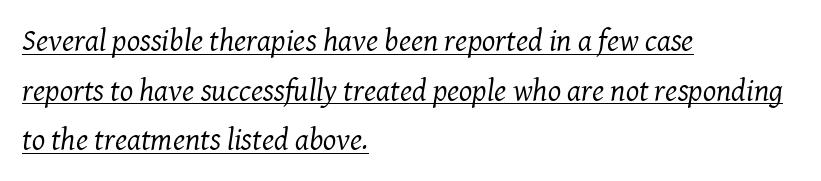
The image shows 31 px regular-weight serif type, italic (leaning right); set left-aligned, normal line spacing (1.6x), normal letter spacing, underlined; medium stroke contrast and a medium x-height.
